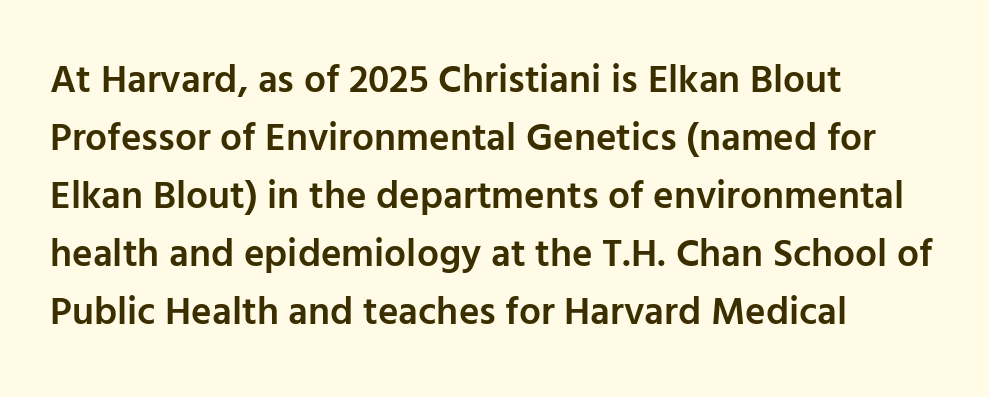
Q: Is the text bold? A: Semi-bold.
Q: Is the text italic (slanted)? A: No, it is upright.
Q: Is the typeface a serif or a sans-serif typeface? A: Sans-serif.
Q: Is the text underlined? A: No.
Q: How is the paragraph aligned? A: Left-aligned.
Q: Is the spacing between letters normal or unusually wide? A: Normal.
Q: Is the spacing between lines tight, normal or loose? A: Normal.
Q: Width (condensed, normal, or wide)? A: Normal.
Q: Stroke contrast? A: Low.
Q: x-height? A: Medium.
Q: Monospaced? A: No.
